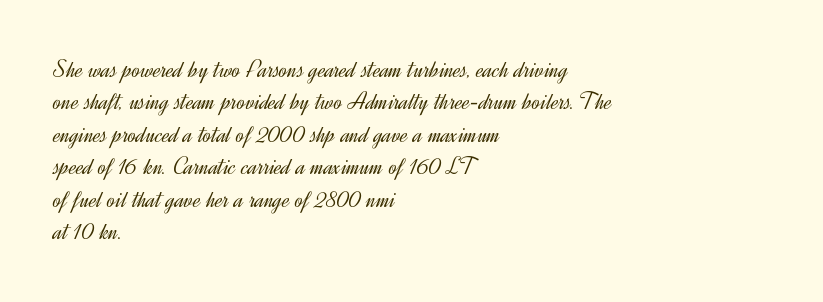
The image shows 25 px text type; set left-aligned, normal line spacing (1.3x), normal letter spacing, not underlined.
